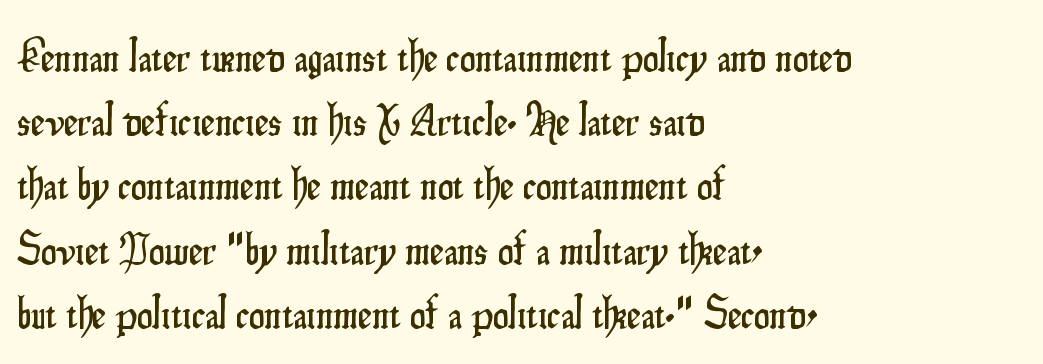
The image shows 44 px condensed sans-serif type, upright; set left-aligned, normal line spacing (1.46x), normal letter spacing, not underlined; low stroke contrast and a small x-height.
